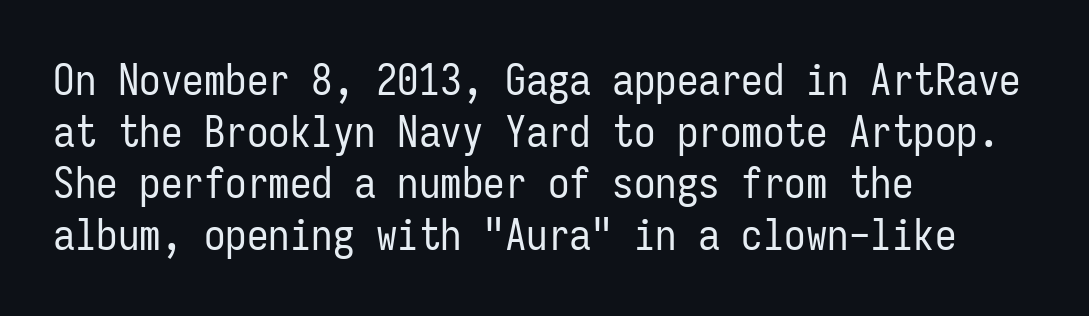
The image shows 43 px regular-weight, condensed sans-serif type, upright, monospaced; set left-aligned, line spacing 1.2x, normal letter spacing, not underlined; low stroke contrast and a medium x-height.
